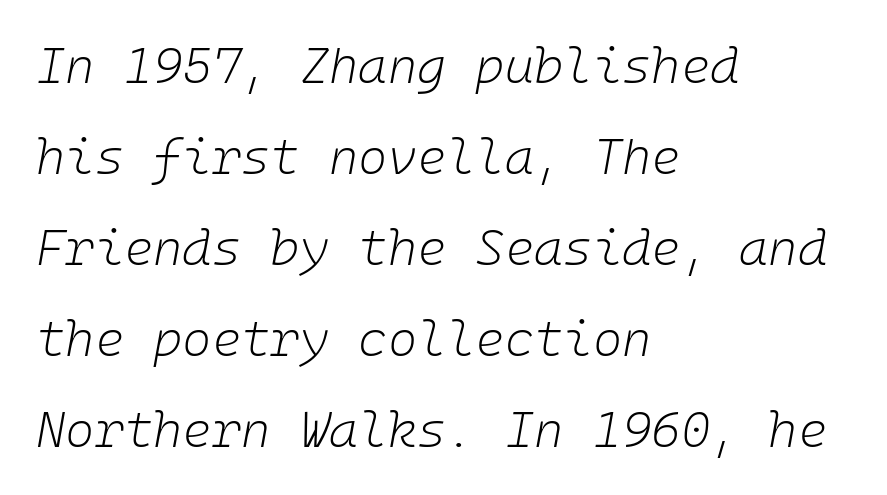
{"italic": "yes", "lean": "right", "slant_degrees": 10, "bold": "no", "weight": "light", "width": "normal", "stroke_contrast": "low", "x_height": "medium", "underline": "no", "align": "left", "line_spacing_ratio": 1.82, "letter_spacing": "normal", "letter_spacing_em": 0.0, "glyph_px": 50}
